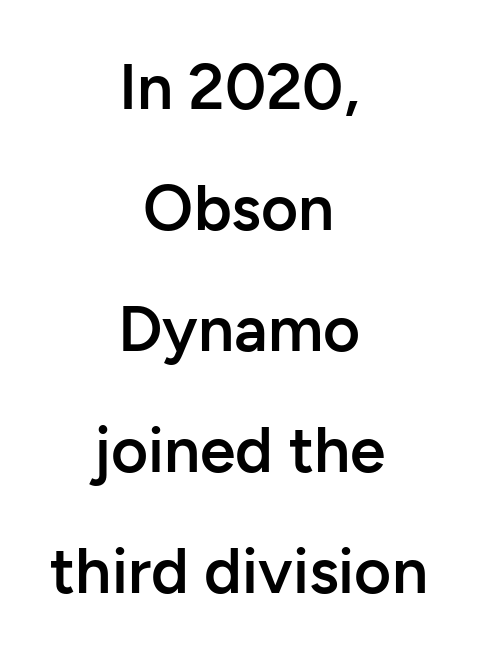
The image shows 64 px semibold sans-serif type, upright; set centered, line spacing 1.89x, normal letter spacing, not underlined; low stroke contrast and a medium x-height.
